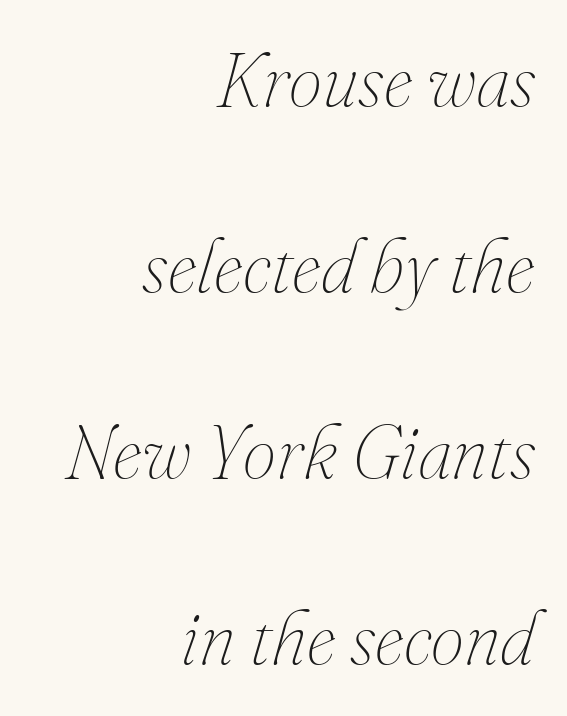
Q: Is the text bold? A: No.
Q: Is the text italic (slanted)? A: Yes, it leans right by about 16 degrees.
Q: Is the text underlined? A: No.
Q: How is the paragraph aligned? A: Right-aligned.
Q: Is the spacing between letters normal or unusually wide? A: Normal.
Q: Is the spacing between lines tight, normal or loose? A: Loose.
Q: Width (condensed, normal, or wide)? A: Normal.
Q: Stroke contrast? A: Medium.
Q: x-height? A: Small.
Q: Monospaced? A: No.
